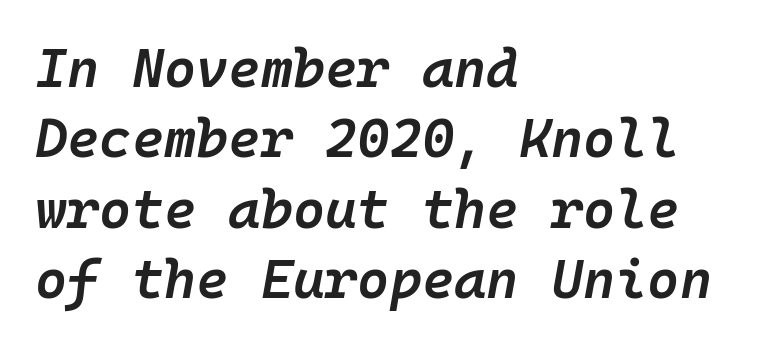
{"italic": "yes", "lean": "right", "slant_degrees": 10, "bold": "semi", "weight": "semibold", "width": "normal", "stroke_contrast": "low", "x_height": "medium", "monospaced": "yes", "underline": "no", "align": "left", "line_spacing": "normal", "line_spacing_ratio": 1.28, "letter_spacing": "normal", "letter_spacing_em": 0.0, "glyph_px": 55}
